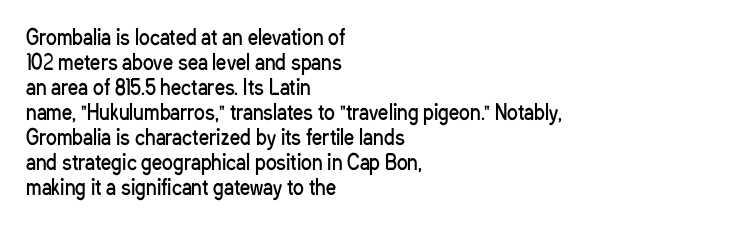
The image shows 20 px text type, upright; set left-aligned, normal line spacing (1.25x), normal letter spacing, not underlined.
